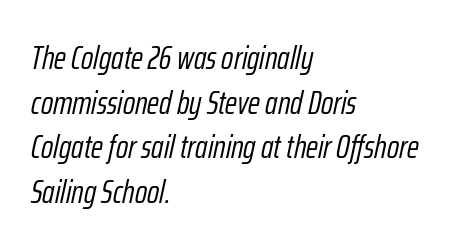
The image shows 33 px light, condensed type, italic (leaning right); set left-aligned, normal line spacing (1.35x), normal letter spacing, not underlined; low stroke contrast and a medium x-height.
